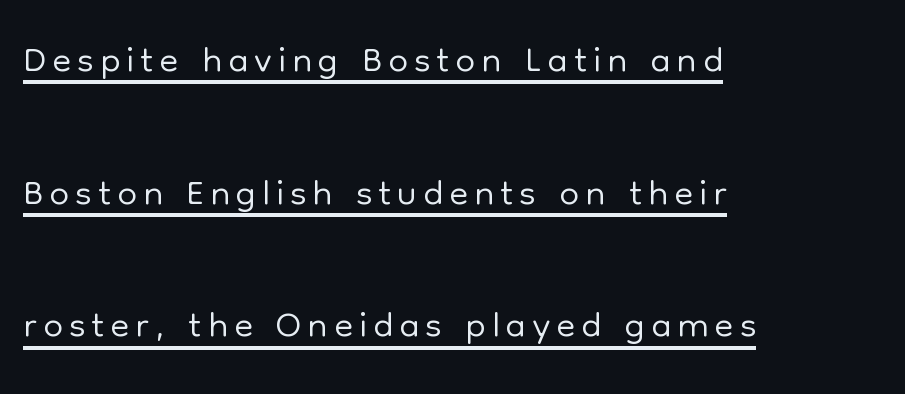
Q: Is the text bold? A: No.
Q: Is the text italic (slanted)? A: No, it is upright.
Q: Is the typeface a serif or a sans-serif typeface? A: Sans-serif.
Q: Is the text underlined? A: Yes.
Q: How is the paragraph aligned? A: Left-aligned.
Q: Is the spacing between lines tight, normal or loose? A: Loose.
Q: Width (condensed, normal, or wide)? A: Normal.
Q: Stroke contrast? A: Low.
Q: x-height? A: Medium.
Q: Monospaced? A: No.
